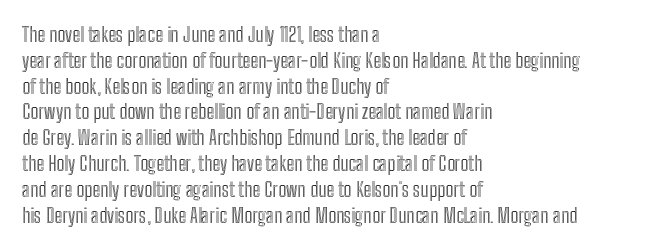
Q: Is the text italic (slanted)? A: No, it is upright.
Q: Is the text underlined? A: No.
Q: How is the paragraph aligned? A: Left-aligned.
Q: Is the spacing between letters normal or unusually wide? A: Normal.
Q: Is the spacing between lines tight, normal or loose? A: Normal.
